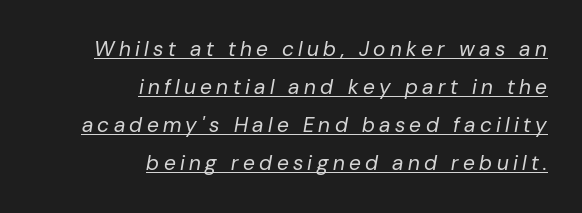
Q: Is the text bold? A: No.
Q: Is the text italic (slanted)? A: Yes, it leans right by about 10 degrees.
Q: Is the text underlined? A: Yes.
Q: How is the paragraph aligned? A: Right-aligned.
Q: Is the spacing between letters normal or unusually wide? A: Unusually wide.
